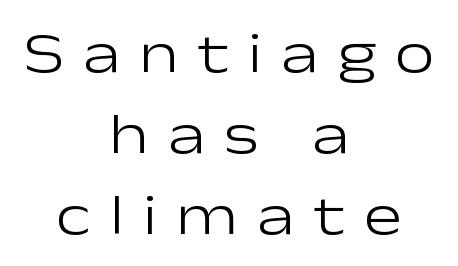
Q: Is the text bold? A: No.
Q: Is the text italic (slanted)? A: No, it is upright.
Q: Is the typeface a serif or a sans-serif typeface? A: Sans-serif.
Q: Is the text underlined? A: No.
Q: How is the paragraph aligned? A: Centered.
Q: Is the spacing between letters normal or unusually wide? A: Unusually wide.
Q: Is the spacing between lines tight, normal or loose? A: Normal.
Q: Width (condensed, normal, or wide)? A: Wide.
Q: Stroke contrast? A: Low.
Q: x-height? A: Medium.
Q: Monospaced? A: No.
